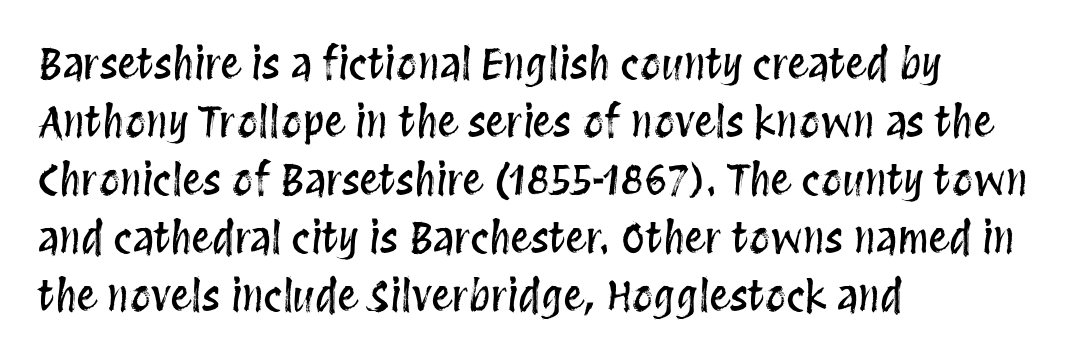
The paragraph has a hard left edge and a soft right edge. Here the glyphs are tracked normally, forming tight word shapes. A typesetter would call this leading conventional body-copy spacing. Vertical strokes here are truly vertical.
